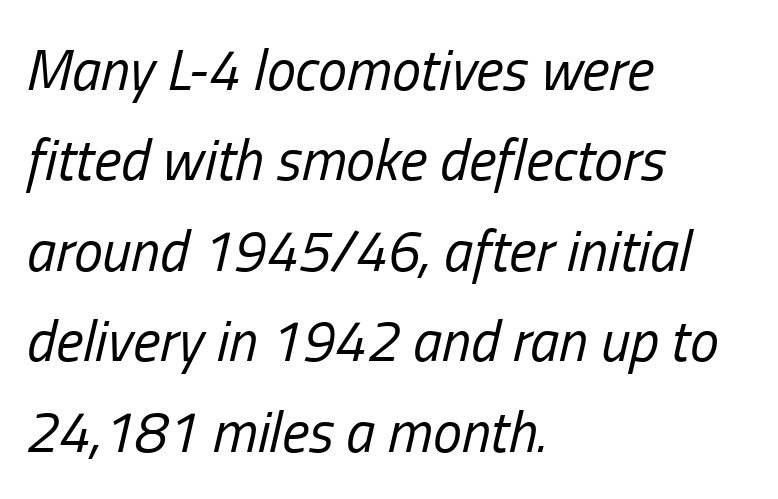
Q: Is the text bold? A: No.
Q: Is the text italic (slanted)? A: Yes, it leans right by about 13 degrees.
Q: Is the text underlined? A: No.
Q: How is the paragraph aligned? A: Left-aligned.
Q: Is the spacing between letters normal or unusually wide? A: Normal.
Q: Is the spacing between lines tight, normal or loose? A: Normal.
Q: Width (condensed, normal, or wide)? A: Condensed.
Q: Stroke contrast? A: Low.
Q: x-height? A: Medium.
Q: Monospaced? A: No.
